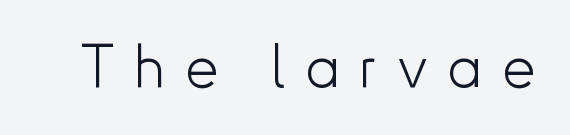
The glyphs are unaccompanied by any horizontal stroke below them. You could not count columns in this text — the font is proportionally spaced. This is the regular roman posture of the typeface. Stroke terminals: plain, sans-serif.
